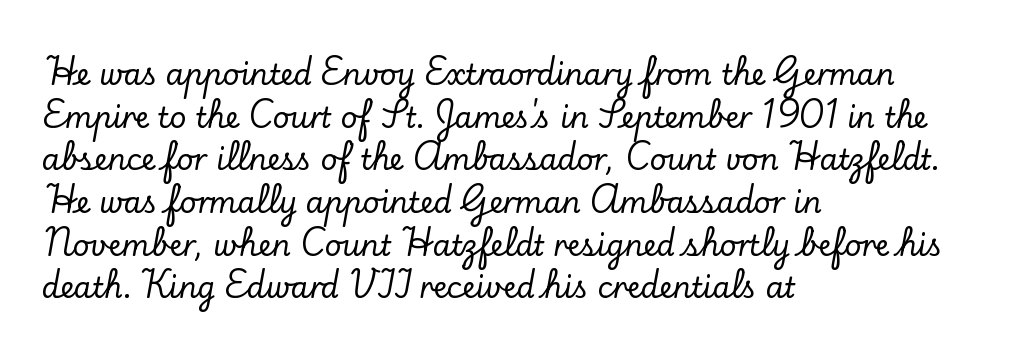
To sum up the face: it has serifs. Here the glyphs are tracked normally, forming tight word shapes. Rule under the text: the space is simply empty.
